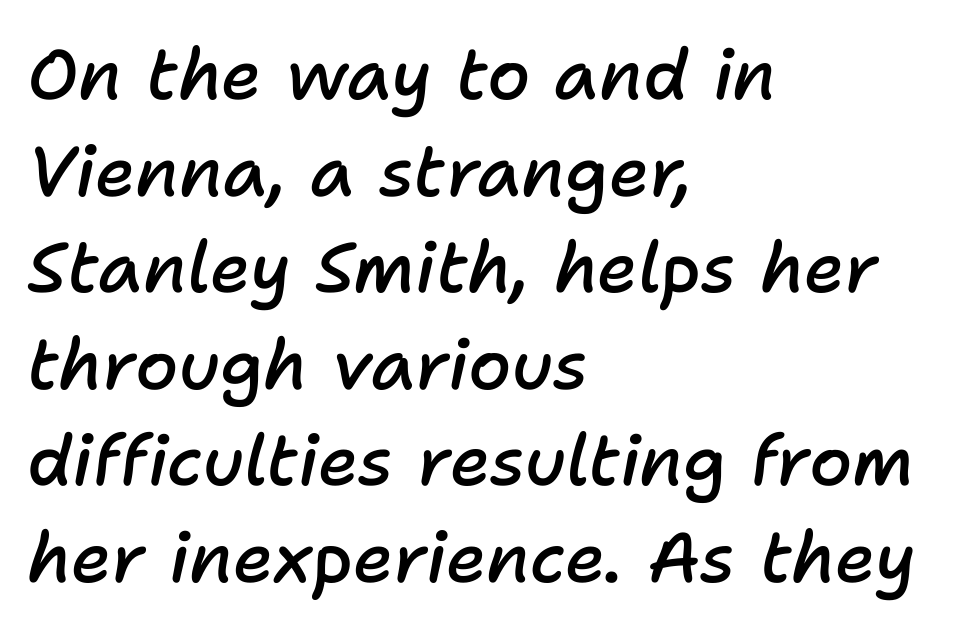
Q: Is the text bold? A: Semi-bold.
Q: Is the text italic (slanted)? A: Yes, it leans right by about 11 degrees.
Q: Is the text underlined? A: No.
Q: How is the paragraph aligned? A: Left-aligned.
Q: Is the spacing between letters normal or unusually wide? A: Normal.
Q: Is the spacing between lines tight, normal or loose? A: Normal.
Q: Width (condensed, normal, or wide)? A: Normal.
Q: Stroke contrast? A: Low.
Q: x-height? A: Medium.
Q: Monospaced? A: No.
